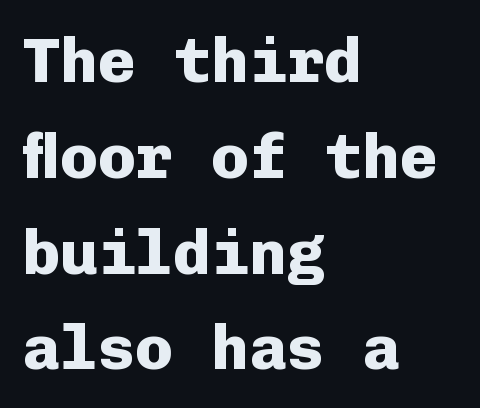
The image shows 63 px heavy sans-serif type, upright, monospaced; set left-aligned, normal line spacing (1.52x), normal letter spacing, not underlined; low stroke contrast and a medium x-height.
